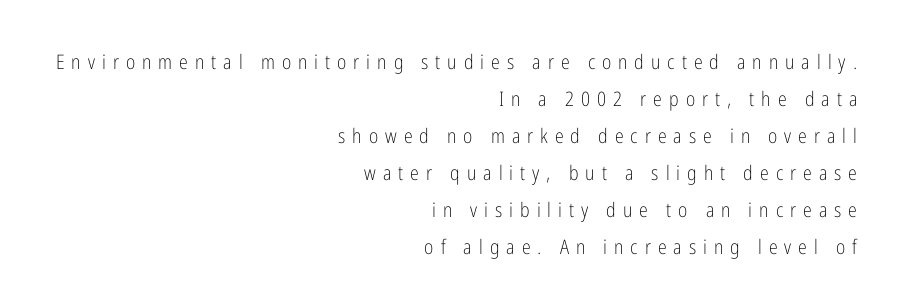
The image shows 20 px text type, upright; set right-aligned, line spacing 1.85x, unusually wide letter spacing (+0.35 em), not underlined.
